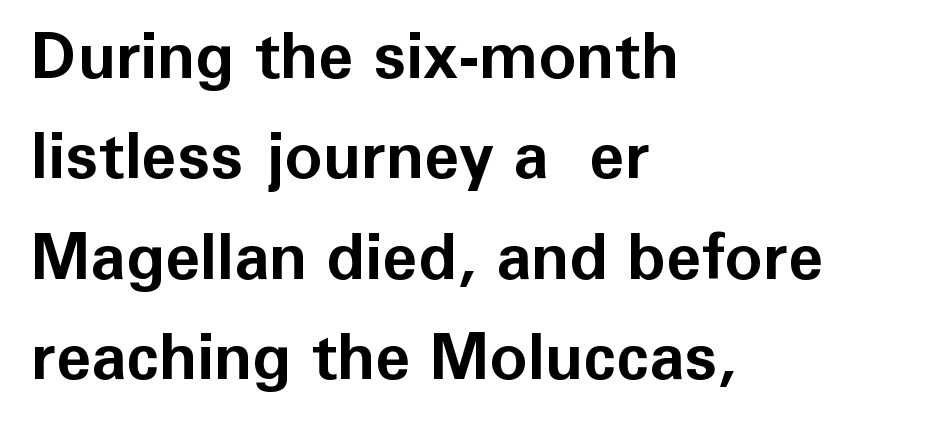
The image shows 64 px bold sans-serif type, upright; set left-aligned, normal line spacing (1.57x), normal letter spacing, not underlined; low stroke contrast and a medium x-height.
